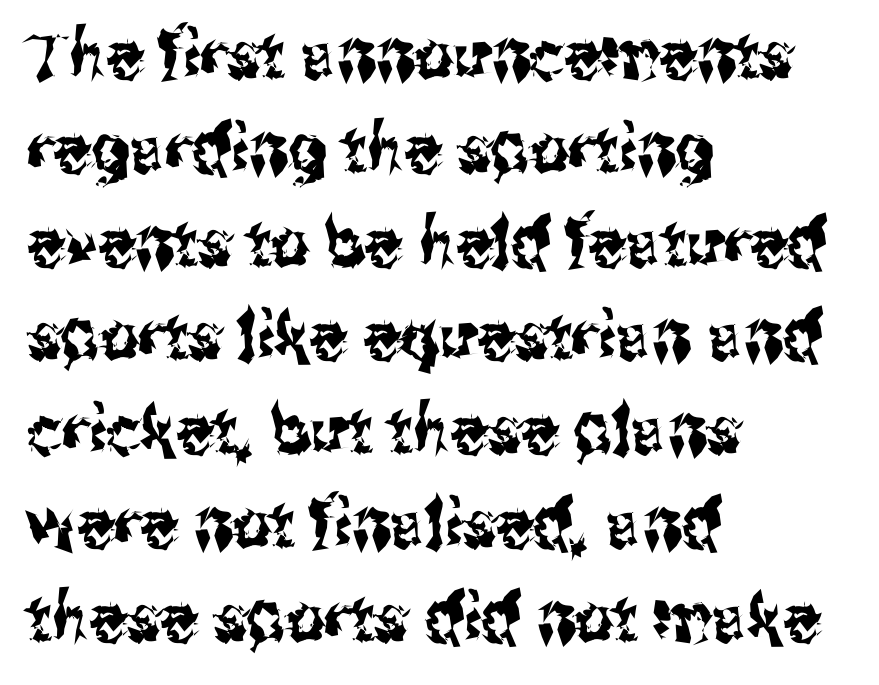
Q: Is the text italic (slanted)? A: No, it is upright.
Q: Is the typeface a serif or a sans-serif typeface? A: Sans-serif.
Q: Is the text underlined? A: No.
Q: How is the paragraph aligned? A: Left-aligned.
Q: Is the spacing between letters normal or unusually wide? A: Normal.
Q: Is the spacing between lines tight, normal or loose? A: Normal.
Q: Width (condensed, normal, or wide)? A: Condensed.
Q: Stroke contrast? A: Medium.
Q: x-height? A: Medium.
Q: Monospaced? A: No.
